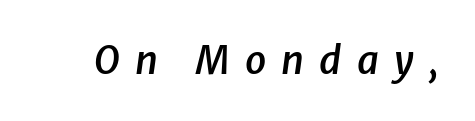
Q: Is the text bold? A: Semi-bold.
Q: Is the text italic (slanted)? A: Yes, it leans right by about 8 degrees.
Q: Is the text underlined? A: No.
Q: Is the spacing between letters normal or unusually wide? A: Unusually wide.
Q: Width (condensed, normal, or wide)? A: Normal.
Q: Stroke contrast? A: Low.
Q: x-height? A: Medium.
Q: Monospaced? A: No.
